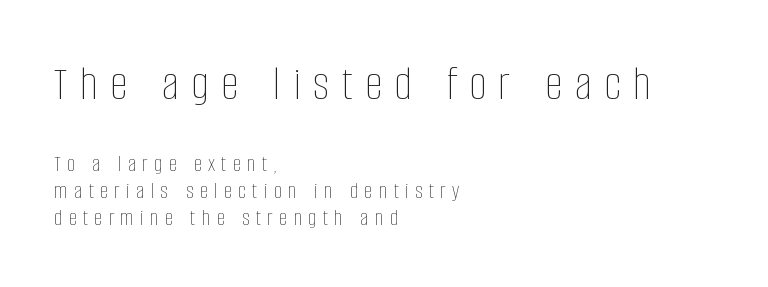
{"italic": "no", "bold": "no", "weight": "thin", "width": "condensed", "stroke_contrast": "low", "x_height": "large", "monospaced": "no", "underline": "no", "align": "left", "line_spacing": "tight", "line_spacing_ratio": 1.13, "letter_spacing": "wide", "letter_spacing_em": 0.26, "larger_block": "first", "size_ratio": 2.04, "glyph_px": 49}
